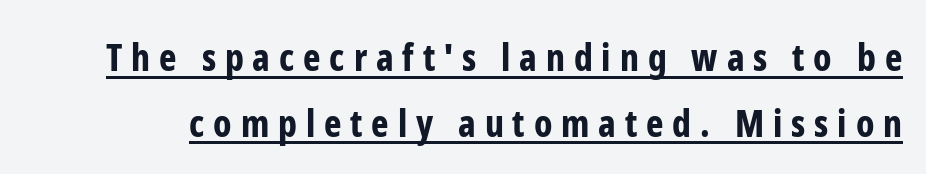
{"serif": "no", "italic": "no", "bold": "yes", "weight": "bold", "width": "condensed", "stroke_contrast": "low", "x_height": "medium", "monospaced": "no", "underline": "yes", "line_spacing_ratio": 1.78, "letter_spacing": "wide", "letter_spacing_em": 0.24, "glyph_px": 37}
